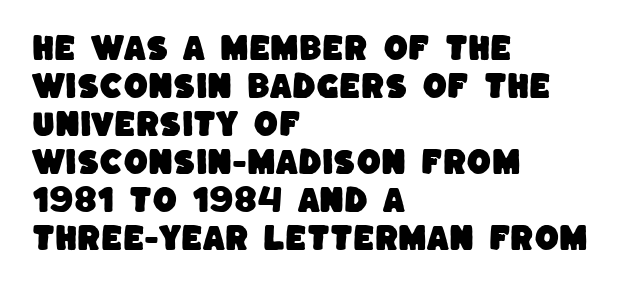
{"serif": "no", "width": "normal", "stroke_contrast": "low", "x_height": "large", "monospaced": "no", "underline": "no", "align": "left", "line_spacing": "normal", "line_spacing_ratio": 1.36, "letter_spacing": "normal", "letter_spacing_em": 0.0, "glyph_px": 28}
